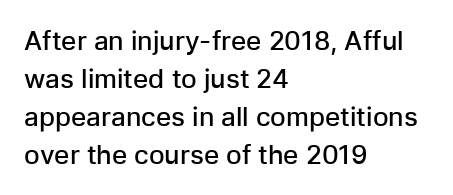
One glance says typical: line gaps are just what's usual. All the whitespace from short lines collects on the right. Stems and bowls a touch heavier than normal — semibold. Only glyphs here, with clear space below each row. Letter spacing: default.
